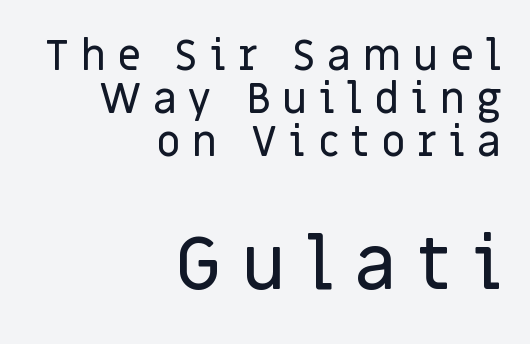
Q: Is the text italic (slanted)? A: No, it is upright.
Q: Is the typeface a serif or a sans-serif typeface? A: Sans-serif.
Q: Is the text underlined? A: No.
Q: How is the paragraph aligned? A: Right-aligned.
Q: Is the spacing between letters normal or unusually wide? A: Unusually wide.
Q: Is the spacing between lines tight, normal or loose? A: Tight.
Q: Which block of text is set in a larger size, the first (top) or the second (bottom)? A: The second (bottom) one.
Q: Width (condensed, normal, or wide)? A: Normal.
Q: Stroke contrast? A: Low.
Q: x-height? A: Large.
Q: Monospaced? A: No.
